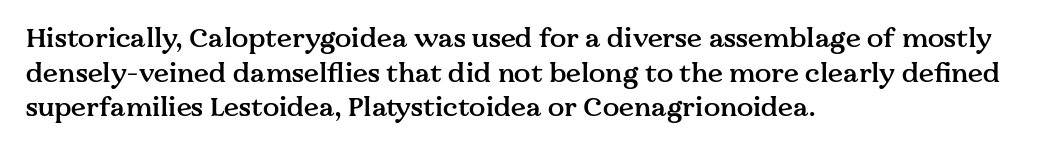
Q: Is the text bold? A: Semi-bold.
Q: Is the text italic (slanted)? A: No, it is upright.
Q: Is the text underlined? A: No.
Q: How is the paragraph aligned? A: Left-aligned.
Q: Is the spacing between letters normal or unusually wide? A: Normal.
Q: Is the spacing between lines tight, normal or loose? A: Normal.
